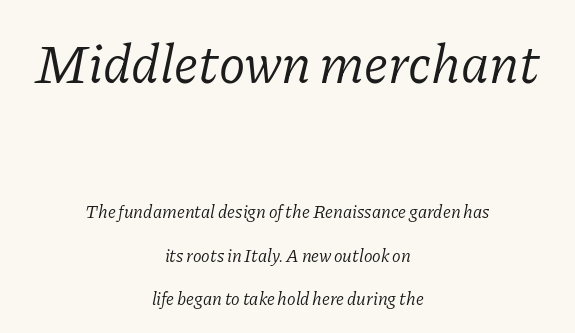
Q: Is the text bold? A: No.
Q: Is the text italic (slanted)? A: Yes, it leans right by about 11 degrees.
Q: Is the typeface a serif or a sans-serif typeface? A: Serif.
Q: Is the text underlined? A: No.
Q: How is the paragraph aligned? A: Centered.
Q: Is the spacing between letters normal or unusually wide? A: Normal.
Q: Is the spacing between lines tight, normal or loose? A: Loose.
Q: Which block of text is set in a larger size, the first (top) or the second (bottom)? A: The first (top) one.
Q: Width (condensed, normal, or wide)? A: Normal.
Q: Stroke contrast? A: Low.
Q: x-height? A: Medium.
Q: Monospaced? A: No.
